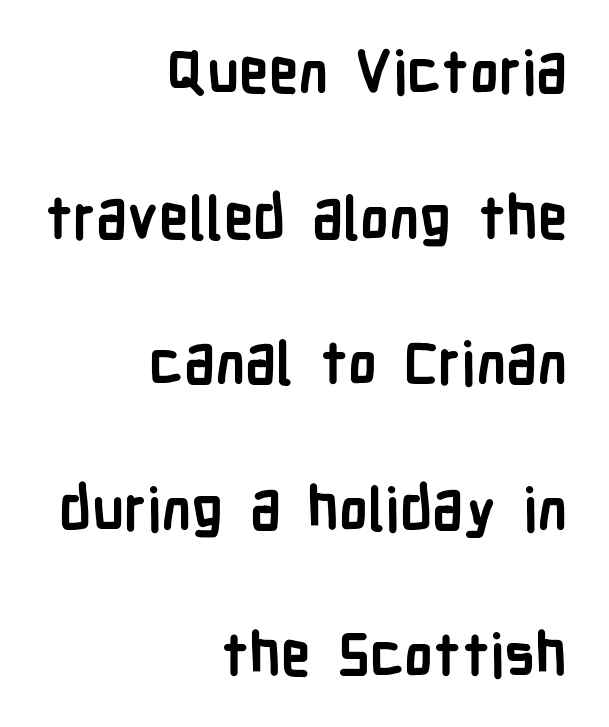
The text block is weighted toward the right margin, trailing off unevenly leftward. How are the letters spaced? Ordinarily, with no added tracking. Plain, unruled lines of type. The letters advance in unequal steps, a hallmark of proportional type.
